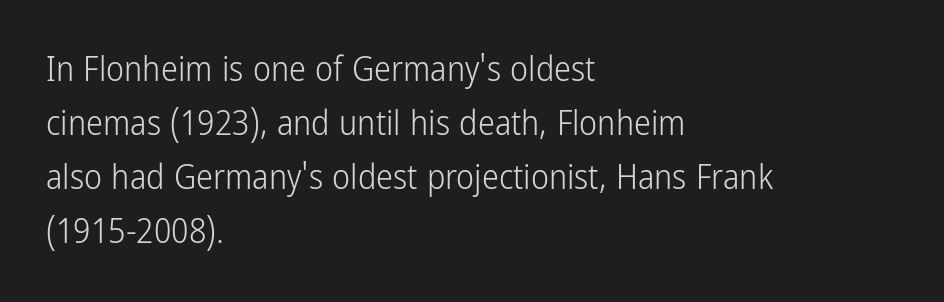
Horizontally, the lines are justified to the leading edge only. The line texture is even and compact thanks to regular tracking. The font family rendered here belongs to the sans-serif group. Weight: regular or lighter.
